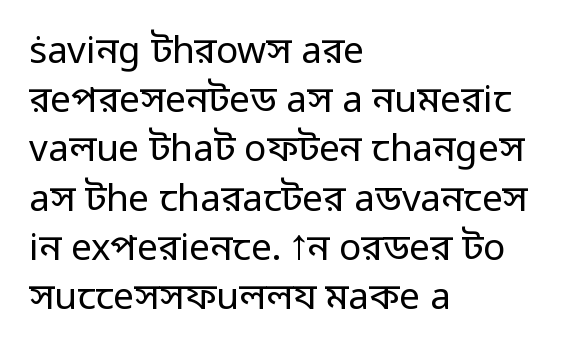
Designer's note — italics off, roman on. Is the type heavy? It reads as light-to-regular instead. Here the designer chose a conventional face with non-uniform glyph widths. Beneath every word, the page is bare.
